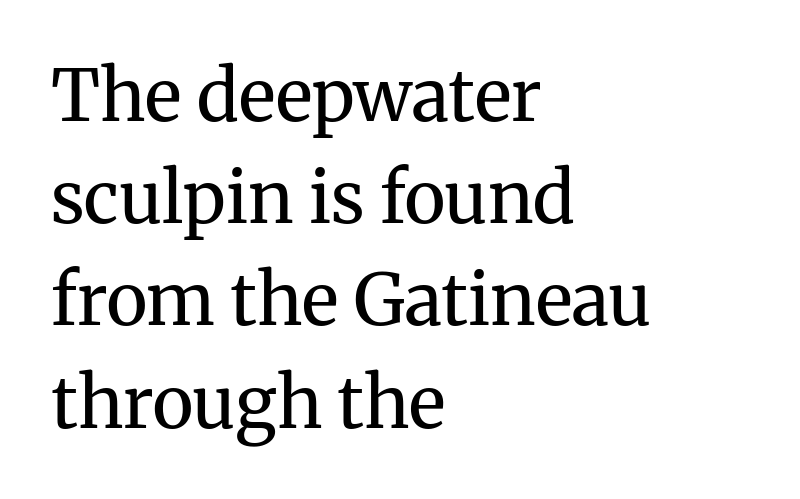
{"serif": "yes", "italic": "no", "bold": "no", "weight": "regular", "width": "normal", "stroke_contrast": "medium", "x_height": "medium", "monospaced": "no", "underline": "no", "align": "left", "line_spacing": "normal", "line_spacing_ratio": 1.44, "letter_spacing": "normal", "letter_spacing_em": 0.0, "glyph_px": 71}
